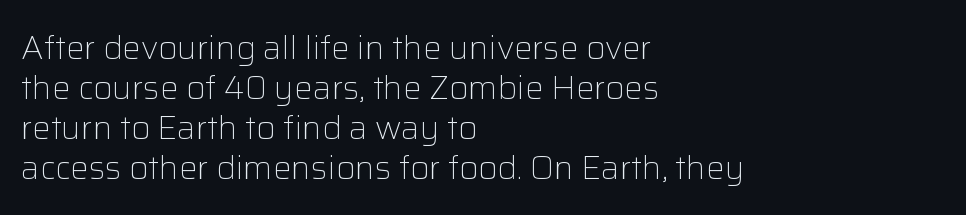
Q: Is the text bold? A: No.
Q: Is the text italic (slanted)? A: No, it is upright.
Q: Is the typeface a serif or a sans-serif typeface? A: Sans-serif.
Q: Is the text underlined? A: No.
Q: How is the paragraph aligned? A: Left-aligned.
Q: Is the spacing between letters normal or unusually wide? A: Normal.
Q: Width (condensed, normal, or wide)? A: Normal.
Q: Stroke contrast? A: Low.
Q: x-height? A: Medium.
Q: Monospaced? A: No.
